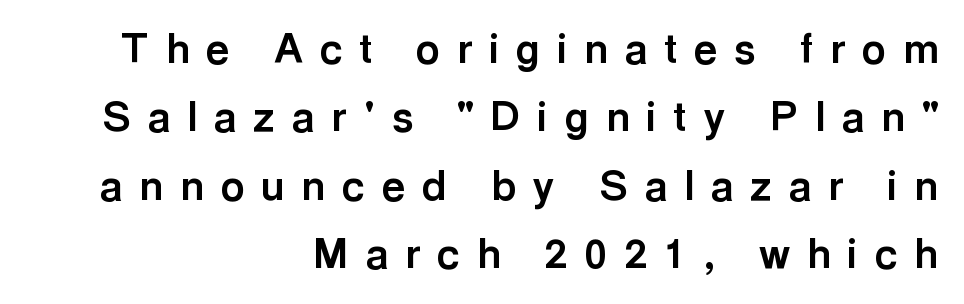
Q: Is the text bold? A: Yes.
Q: Is the text italic (slanted)? A: No, it is upright.
Q: Is the typeface a serif or a sans-serif typeface? A: Sans-serif.
Q: Is the text underlined? A: No.
Q: How is the paragraph aligned? A: Right-aligned.
Q: Is the spacing between letters normal or unusually wide? A: Unusually wide.
Q: Is the spacing between lines tight, normal or loose? A: Normal.
Q: Width (condensed, normal, or wide)? A: Normal.
Q: x-height? A: Medium.
Q: Monospaced? A: No.
